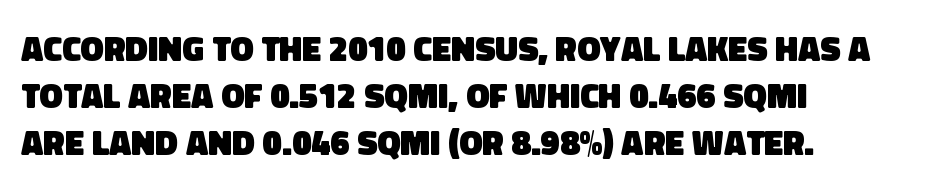
{"serif": "no", "bold": "yes", "weight": "heavy", "width": "normal", "stroke_contrast": "low", "x_height": "large", "monospaced": "no", "underline": "no", "align": "left", "line_spacing": "normal", "line_spacing_ratio": 1.34, "letter_spacing": "normal", "letter_spacing_em": 0.0, "glyph_px": 35}
